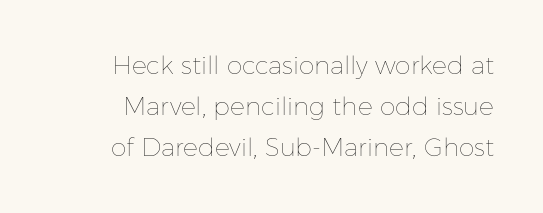
Q: Is the text bold? A: No.
Q: Is the text italic (slanted)? A: No, it is upright.
Q: Is the text underlined? A: No.
Q: Is the spacing between letters normal or unusually wide? A: Normal.
Q: Is the spacing between lines tight, normal or loose? A: Normal.
